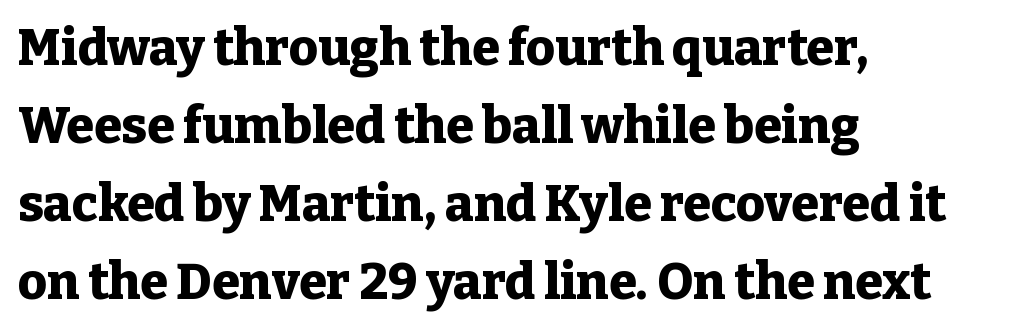
{"serif": "yes", "italic": "no", "bold": "yes", "weight": "heavy", "width": "normal", "stroke_contrast": "low", "x_height": "medium", "monospaced": "no", "underline": "no", "align": "left", "line_spacing": "normal", "line_spacing_ratio": 1.56, "letter_spacing": "normal", "letter_spacing_em": 0.0, "glyph_px": 50}
